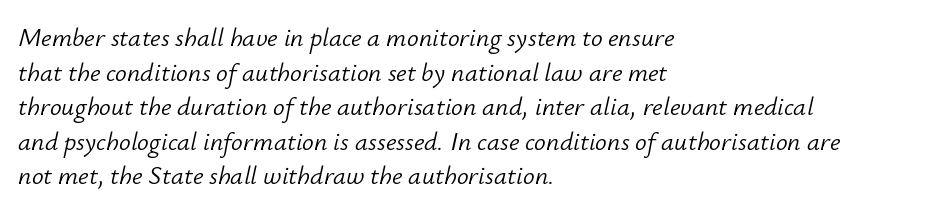
{"italic": "yes", "lean": "right", "slant_degrees": 12, "bold": "no", "underline": "no", "align": "left", "line_spacing": "normal", "line_spacing_ratio": 1.33, "letter_spacing": "normal", "letter_spacing_em": 0.0, "glyph_px": 26}
